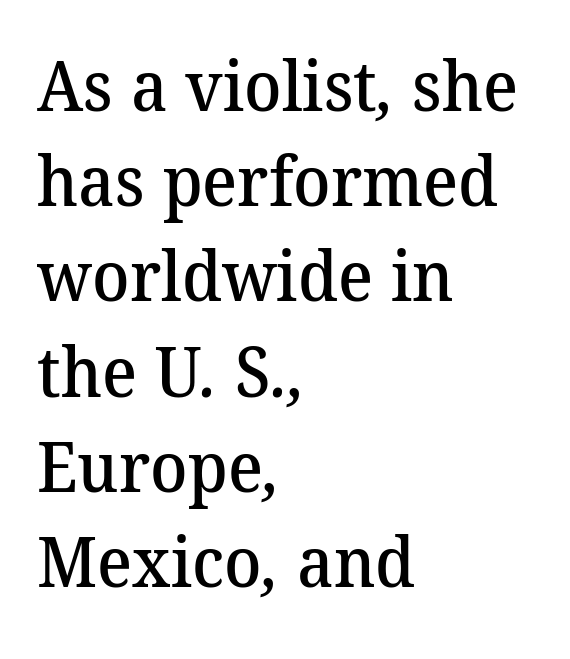
{"serif": "yes", "bold": "semi", "weight": "semibold", "width": "normal", "stroke_contrast": "medium", "x_height": "medium", "monospaced": "no", "underline": "no", "align": "left", "line_spacing": "normal", "line_spacing_ratio": 1.38, "letter_spacing": "normal", "letter_spacing_em": 0.0, "glyph_px": 69}
